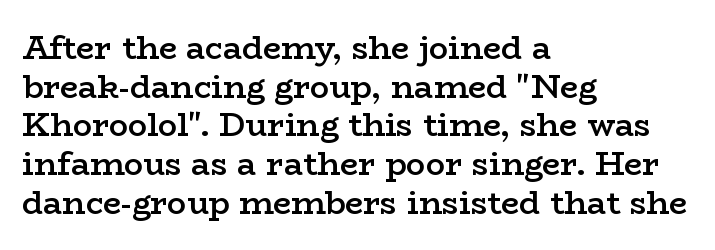
Quick note: not italic, upright. What kind of face is this? One with serifs. Typesetter's note: demi weight, one step under bold. The glyphs are unaccompanied by any horizontal stroke below them. The paragraph has a hard left edge and a soft right edge.
